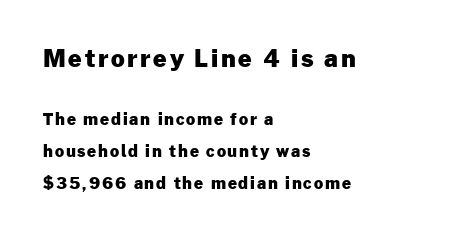
{"italic": "no", "bold": "yes", "underline": "no", "align": "left", "line_spacing": "loose", "line_spacing_ratio": 1.97, "larger_block": "first", "size_ratio": 1.5, "glyph_px": 24}
